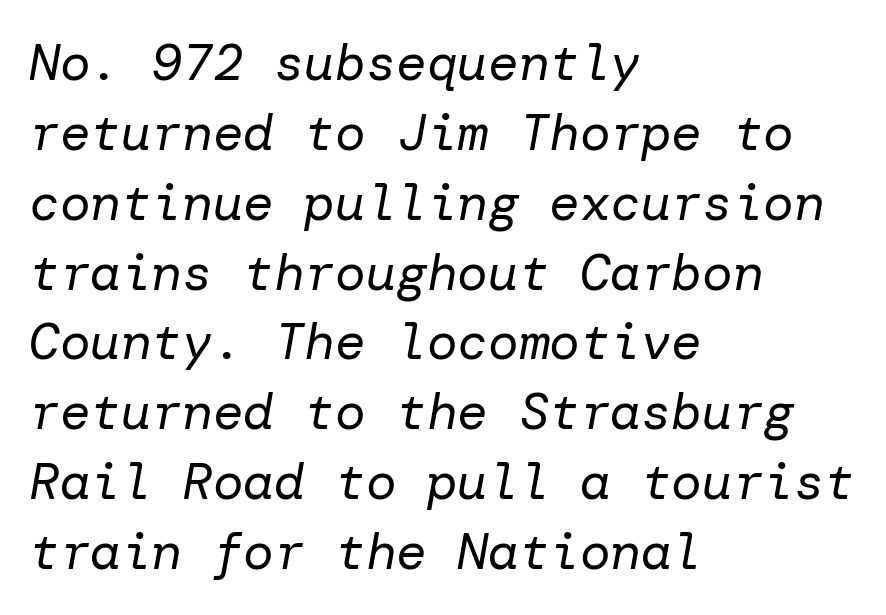
The image shows 51 px regular-weight type, italic (leaning right); set left-aligned, normal line spacing (1.37x), normal letter spacing, not underlined; low stroke contrast and a medium x-height.
